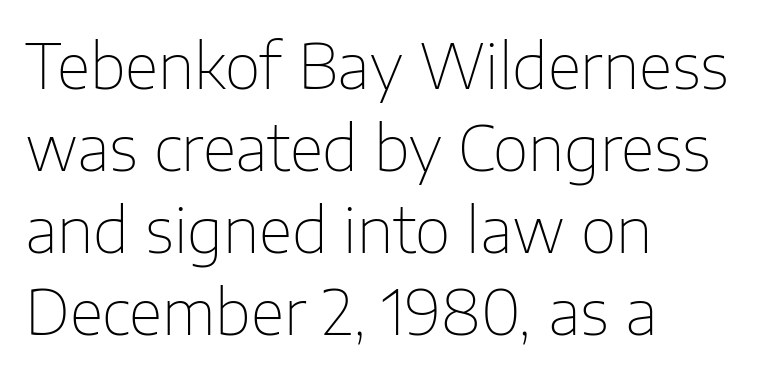
The image shows 62 px thin sans-serif type, upright; set left-aligned, normal line spacing (1.32x), normal letter spacing, not underlined; low stroke contrast and a medium x-height.
